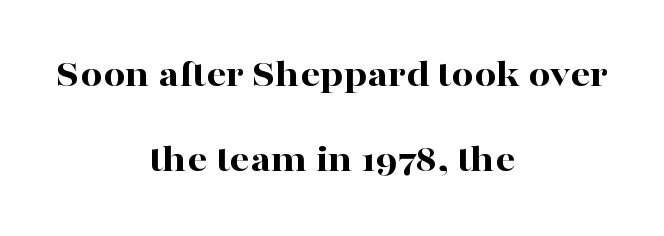
{"serif": "yes", "italic": "no", "bold": "yes", "weight": "bold", "width": "wide", "stroke_contrast": "high", "x_height": "medium", "monospaced": "no", "underline": "no", "align": "center", "line_spacing": "loose", "line_spacing_ratio": 2.18, "letter_spacing": "normal", "letter_spacing_em": 0.0, "glyph_px": 39}
